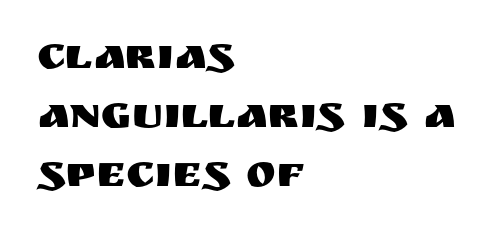
{"serif": "no", "italic": "no", "width": "normal", "stroke_contrast": "medium", "x_height": "large", "monospaced": "no", "underline": "no", "align": "left", "line_spacing": "normal", "line_spacing_ratio": 1.31, "letter_spacing": "normal", "letter_spacing_em": 0.0, "glyph_px": 45}
